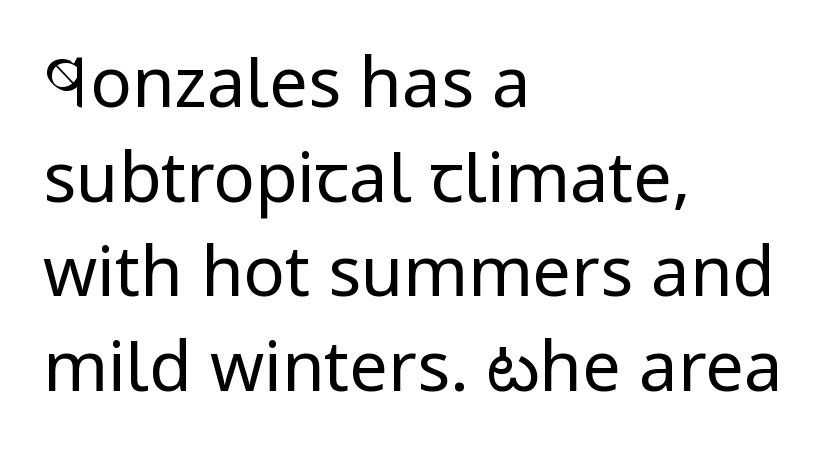
The image shows 69 px regular-weight, condensed sans-serif type, upright; set left-aligned, normal line spacing (1.37x), normal letter spacing, not underlined; low stroke contrast and a large x-height.
